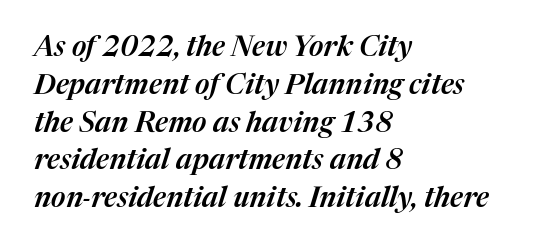
Q: Is the text italic (slanted)? A: Yes, it leans right by about 17 degrees.
Q: Is the text underlined? A: No.
Q: How is the paragraph aligned? A: Left-aligned.
Q: Is the spacing between letters normal or unusually wide? A: Normal.
Q: Is the spacing between lines tight, normal or loose? A: Normal.
Q: Width (condensed, normal, or wide)? A: Normal.
Q: Stroke contrast? A: Medium.
Q: x-height? A: Medium.
Q: Monospaced? A: No.
